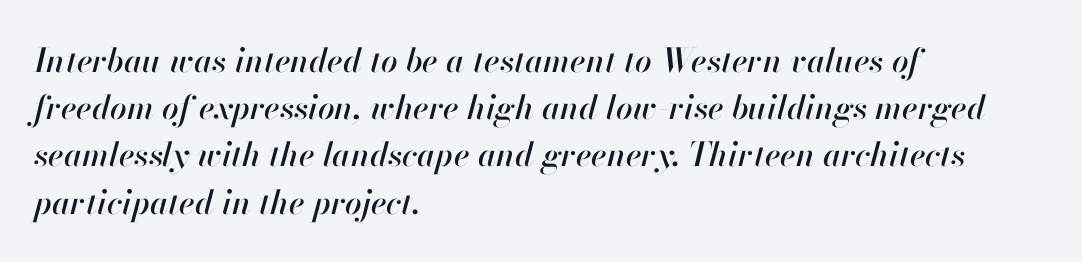
The passage shown leans; its letterforms are oblique. These lines keep a tight, regular rhythm from letter to letter. Is the block centered? No — it sits flush against the left margin. These lines are rendered in a variable-pitch font. Notice how descenders clear the ascenders below comfortably — that's standard leading.
